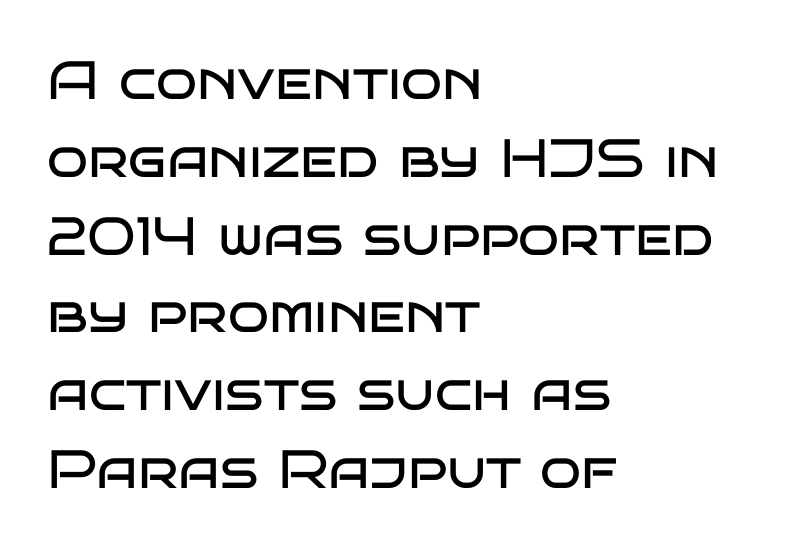
The line-height multiplier appears to be the usual default. The ragged edge is on the right, which tells us the setting is flush left. Are there feet on the stems? There aren't — it's a sans. Unmarked baselines from the first word to the last. Here the designer chose a conventional face with non-uniform glyph widths. Summary of weight: not heavy and not bold.
